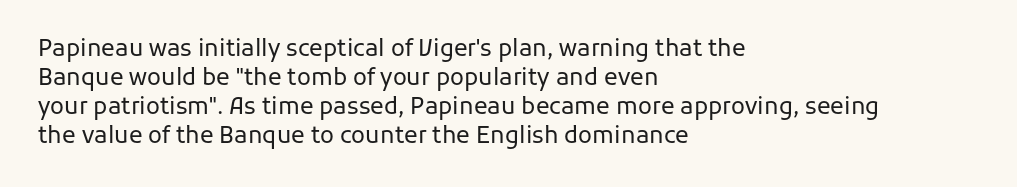
A typesetter would call this zero additional tracking. If you drew a line through each stem, it would be perfectly vertical. This block has exactly the height ordinary leading produces. Teacher's note: observe the even left margin — that is flush-left alignment. The area under the type is left untouched. This is not heavy type; no bold has been used.
